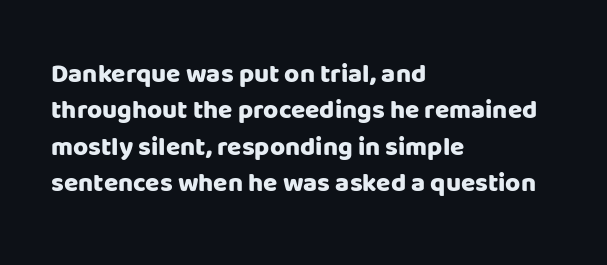
Characters remain perfectly vertical along every line. The passage is arranged the way most books set body copy — flush left. These lines sit exactly where default settings would place them. Nobody touched the tracking dial on this one. Descender tails drop into unmarked territory. Is the type bold? Yes — the strokes are clearly thick and heavy.
